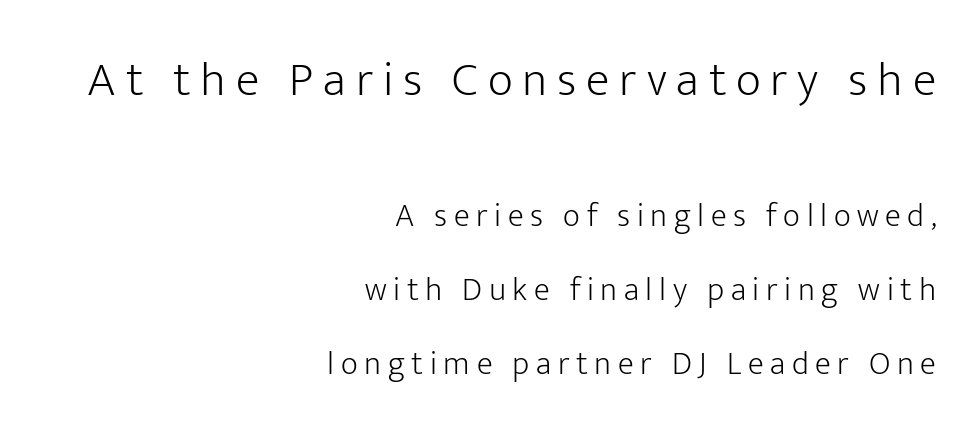
Q: Is the text bold? A: No.
Q: Is the text italic (slanted)? A: No, it is upright.
Q: Is the typeface a serif or a sans-serif typeface? A: Sans-serif.
Q: Is the text underlined? A: No.
Q: How is the paragraph aligned? A: Right-aligned.
Q: Is the spacing between letters normal or unusually wide? A: Unusually wide.
Q: Is the spacing between lines tight, normal or loose? A: Loose.
Q: Which block of text is set in a larger size, the first (top) or the second (bottom)? A: The first (top) one.
Q: Width (condensed, normal, or wide)? A: Normal.
Q: Stroke contrast? A: Low.
Q: x-height? A: Medium.
Q: Monospaced? A: No.
